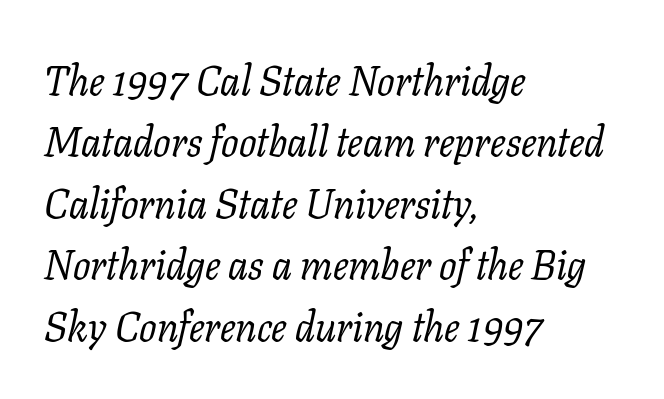
{"serif": "yes", "italic": "yes", "lean": "right", "slant_degrees": 11, "bold": "no", "weight": "regular", "width": "normal", "stroke_contrast": "low", "x_height": "medium", "monospaced": "no", "underline": "no", "align": "left", "line_spacing": "normal", "line_spacing_ratio": 1.5, "letter_spacing": "normal", "letter_spacing_em": 0.0, "glyph_px": 41}
